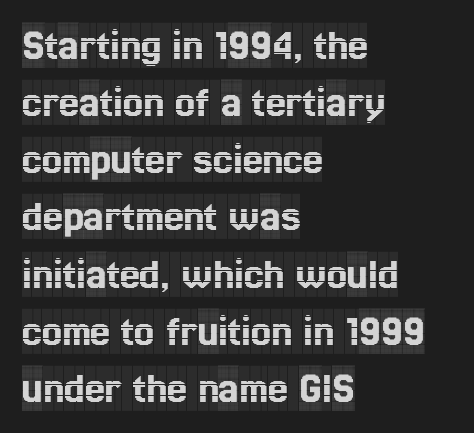
Q: Is the text italic (slanted)? A: No, it is upright.
Q: Is the typeface a serif or a sans-serif typeface? A: Serif.
Q: Is the text underlined? A: No.
Q: How is the paragraph aligned? A: Left-aligned.
Q: Is the spacing between letters normal or unusually wide? A: Normal.
Q: Is the spacing between lines tight, normal or loose? A: Normal.
Q: Width (condensed, normal, or wide)? A: Condensed.
Q: x-height? A: Large.
Q: Monospaced? A: No.
